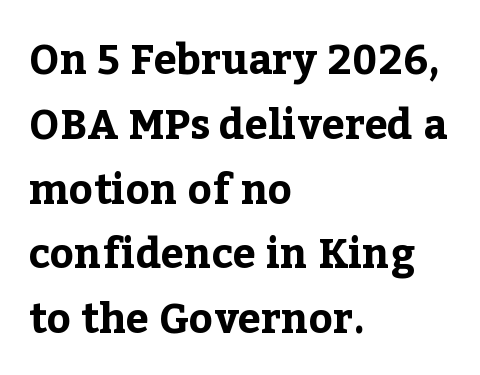
{"serif": "yes", "italic": "no", "bold": "yes", "weight": "bold", "width": "normal", "stroke_contrast": "low", "x_height": "medium", "monospaced": "no", "underline": "no", "align": "left", "line_spacing": "normal", "line_spacing_ratio": 1.58, "letter_spacing": "normal", "letter_spacing_em": 0.0, "glyph_px": 41}
